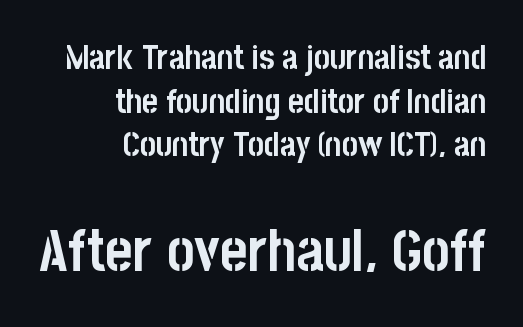
Q: Is the text bold? A: Yes.
Q: Is the text italic (slanted)? A: No, it is upright.
Q: Is the typeface a serif or a sans-serif typeface? A: Sans-serif.
Q: Is the text underlined? A: No.
Q: How is the paragraph aligned? A: Right-aligned.
Q: Is the spacing between letters normal or unusually wide? A: Normal.
Q: Is the spacing between lines tight, normal or loose? A: Normal.
Q: Which block of text is set in a larger size, the first (top) or the second (bottom)? A: The second (bottom) one.
Q: Width (condensed, normal, or wide)? A: Condensed.
Q: Stroke contrast? A: Low.
Q: x-height? A: Large.
Q: Monospaced? A: No.
